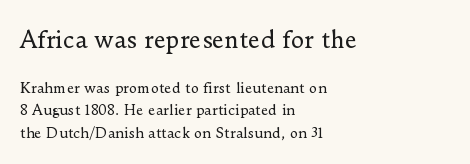
Q: Is the text bold? A: No.
Q: Is the text italic (slanted)? A: No, it is upright.
Q: Is the text underlined? A: No.
Q: How is the paragraph aligned? A: Left-aligned.
Q: Is the spacing between letters normal or unusually wide? A: Normal.
Q: Is the spacing between lines tight, normal or loose? A: Normal.
Q: Which block of text is set in a larger size, the first (top) or the second (bottom)? A: The first (top) one.
